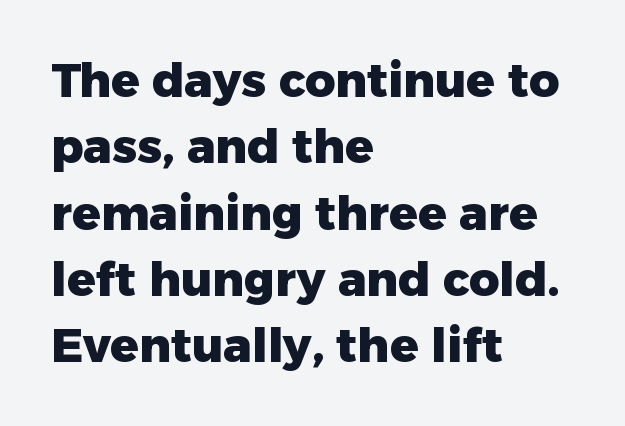
Q: Is the text bold? A: Yes.
Q: Is the text italic (slanted)? A: No, it is upright.
Q: Is the typeface a serif or a sans-serif typeface? A: Sans-serif.
Q: Is the text underlined? A: No.
Q: How is the paragraph aligned? A: Left-aligned.
Q: Is the spacing between letters normal or unusually wide? A: Normal.
Q: Is the spacing between lines tight, normal or loose? A: Normal.
Q: Width (condensed, normal, or wide)? A: Normal.
Q: Stroke contrast? A: Low.
Q: x-height? A: Medium.
Q: Monospaced? A: No.
